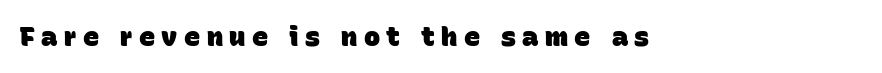
{"bold": "yes", "underline": "no", "align": "left", "letter_spacing": "wide", "letter_spacing_em": 0.24, "glyph_px": 27}
